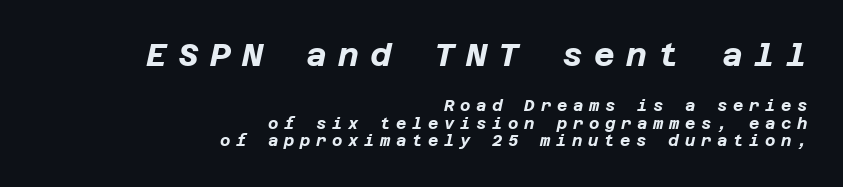
Q: Is the text bold? A: Yes.
Q: Is the text italic (slanted)? A: Yes, it leans right by about 12 degrees.
Q: Is the text underlined? A: No.
Q: How is the paragraph aligned? A: Right-aligned.
Q: Is the spacing between letters normal or unusually wide? A: Unusually wide.
Q: Is the spacing between lines tight, normal or loose? A: Tight.
Q: Which block of text is set in a larger size, the first (top) or the second (bottom)? A: The first (top) one.
Q: Width (condensed, normal, or wide)? A: Normal.
Q: Stroke contrast? A: Low.
Q: x-height? A: Large.
